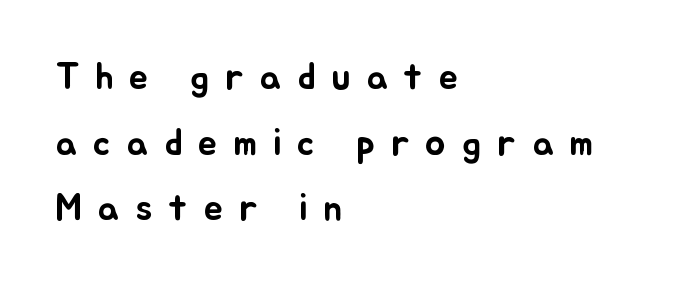
The image shows 38 px text type, upright; set left-aligned, line spacing 1.73x, unusually wide letter spacing (+0.42 em), not underlined; low stroke contrast and a small x-height.
